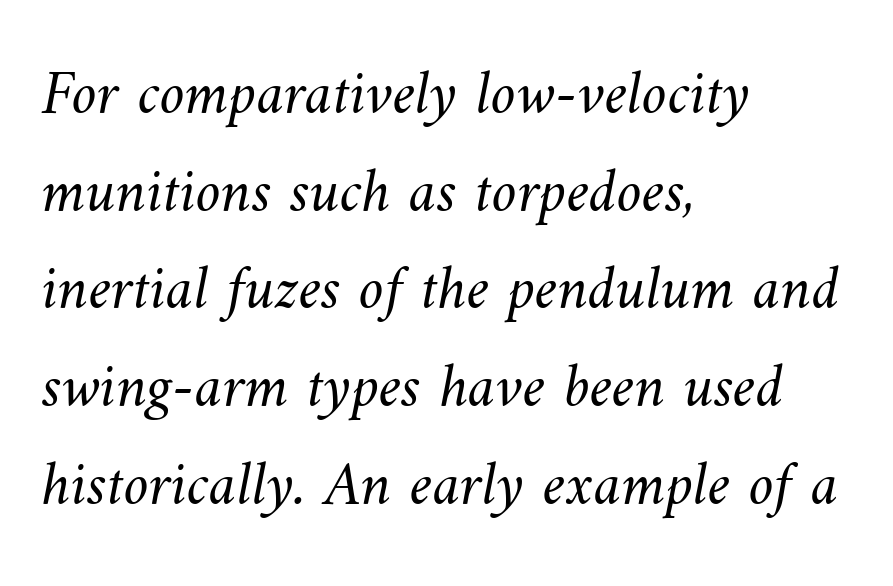
The image shows 63 px light type; set left-aligned, normal line spacing (1.55x), normal letter spacing, not underlined; medium stroke contrast and a small x-height.
